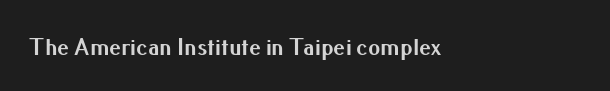
Is there any slant? The stems are plumb. Honestly, the letter spacing is just normal — you wouldn't notice it. The paragraph shown leans on its left margin. These words are printed bold, with thick strokes throughout. The space directly below the letters is spotless.
